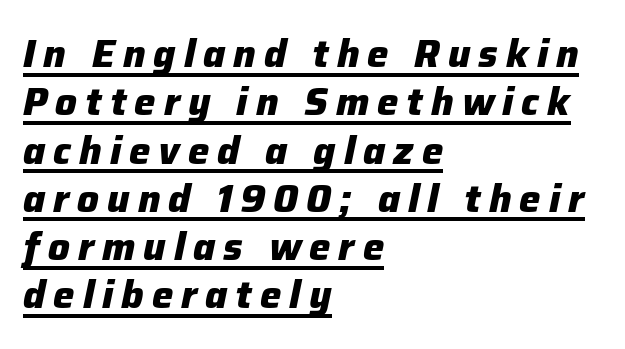
{"italic": "yes", "lean": "right", "slant_degrees": 12, "bold": "yes", "weight": "heavy", "width": "normal", "stroke_contrast": "low", "x_height": "medium", "monospaced": "no", "underline": "yes", "align": "left", "line_spacing": "normal", "line_spacing_ratio": 1.27, "letter_spacing": "wide", "letter_spacing_em": 0.21, "glyph_px": 38}
